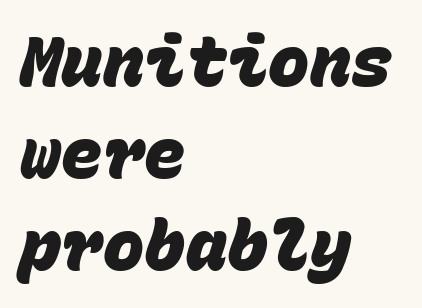
Q: Is the text bold? A: Yes.
Q: Is the typeface a serif or a sans-serif typeface? A: Sans-serif.
Q: Is the text underlined? A: No.
Q: How is the paragraph aligned? A: Left-aligned.
Q: Is the spacing between letters normal or unusually wide? A: Normal.
Q: Is the spacing between lines tight, normal or loose? A: Normal.
Q: Width (condensed, normal, or wide)? A: Normal.
Q: Stroke contrast? A: Low.
Q: x-height? A: Large.
Q: Monospaced? A: Yes.
